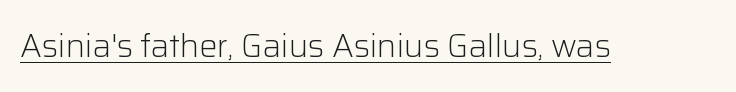
Q: Is the text bold? A: No.
Q: Is the text italic (slanted)? A: No, it is upright.
Q: Is the typeface a serif or a sans-serif typeface? A: Sans-serif.
Q: Is the text underlined? A: Yes.
Q: Is the spacing between letters normal or unusually wide? A: Normal.
Q: Width (condensed, normal, or wide)? A: Normal.
Q: Stroke contrast? A: Low.
Q: x-height? A: Medium.
Q: Monospaced? A: No.
